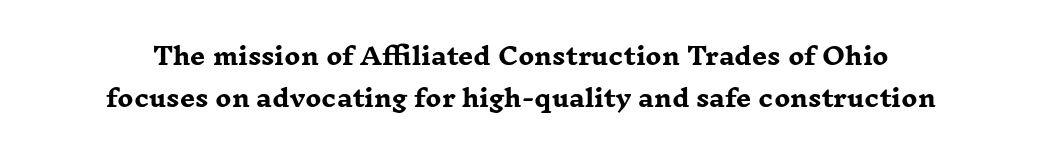
Q: Is the text bold? A: Yes.
Q: Is the text italic (slanted)? A: No, it is upright.
Q: Is the text underlined? A: No.
Q: How is the paragraph aligned? A: Centered.
Q: Is the spacing between letters normal or unusually wide? A: Normal.
